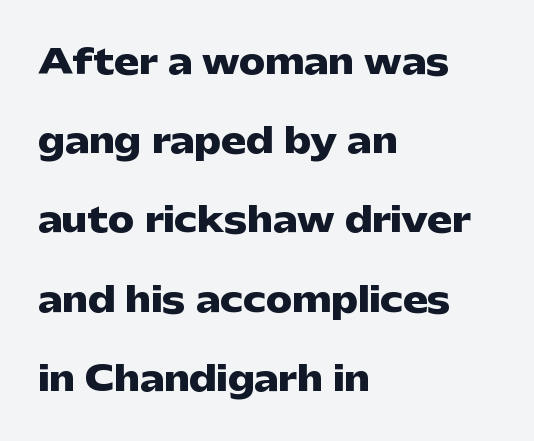
Each letter keeps its own natural width here, so spacing adapts to shape. The type sits square on the baseline with zero lean. Line spacing here is loose. Stroke terminals: plain, sans-serif. These lines keep a tight, regular rhythm from letter to letter. The sample has been set heavy, in full bold.
